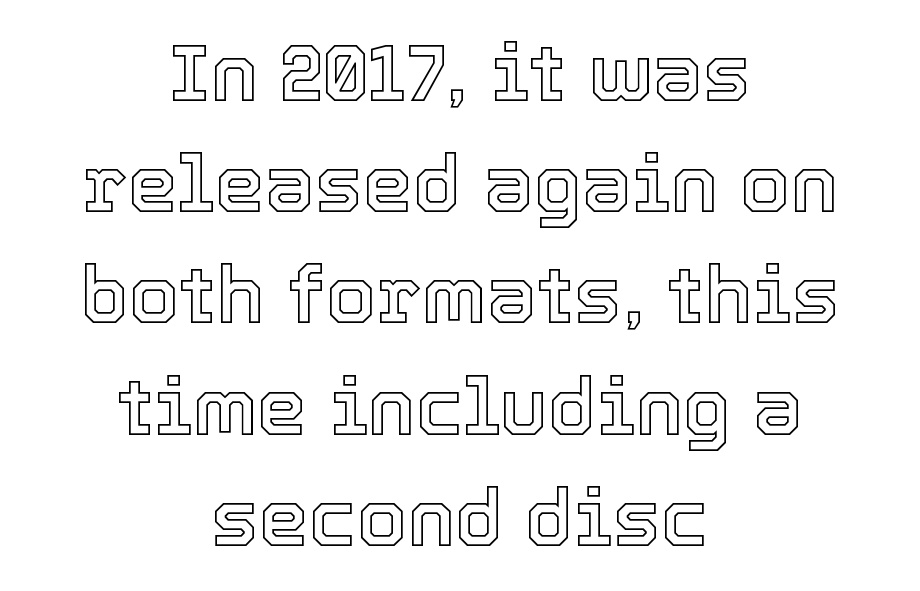
{"italic": "no", "width": "normal", "x_height": "medium", "monospaced": "no", "underline": "no", "align": "center", "line_spacing": "normal", "line_spacing_ratio": 1.39, "letter_spacing": "normal", "letter_spacing_em": 0.0, "glyph_px": 80}
